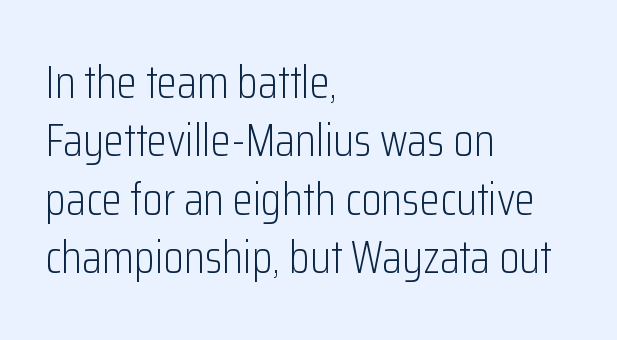
{"serif": "no", "italic": "no", "bold": "no", "weight": "light", "width": "condensed", "stroke_contrast": "low", "x_height": "medium", "monospaced": "no", "underline": "no", "align": "left", "line_spacing": "normal", "line_spacing_ratio": 1.27, "letter_spacing": "normal", "letter_spacing_em": 0.0, "glyph_px": 46}
